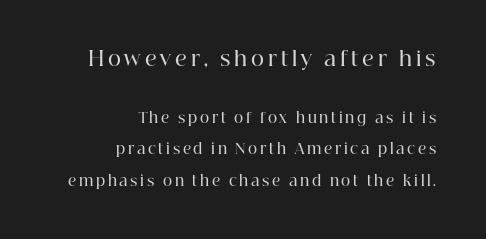
Q: Is the text bold? A: Semi-bold.
Q: Is the text italic (slanted)? A: No, it is upright.
Q: Is the text underlined? A: No.
Q: How is the paragraph aligned? A: Right-aligned.
Q: Is the spacing between lines tight, normal or loose? A: Loose.
Q: Which block of text is set in a larger size, the first (top) or the second (bottom)? A: The first (top) one.
